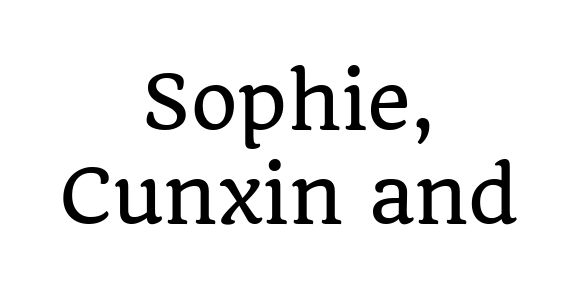
The type is set solid horizontally, with unmodified tracking. The glyphs are unaccompanied by any horizontal stroke below them. Note the varied advance widths — an 'i' is clearly narrower than an 'm'. Examine the stroke ends and you'll spot serifs. Style check: upright. Whoever set this chose a conventional vertical rhythm.
